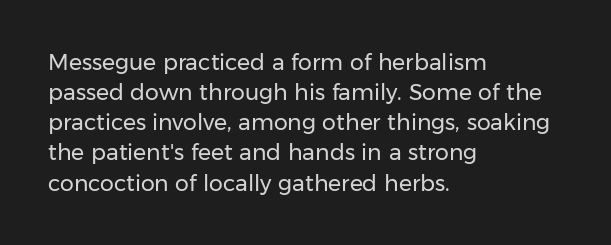
Q: Is the text bold? A: No.
Q: Is the text italic (slanted)? A: No, it is upright.
Q: Is the text underlined? A: No.
Q: How is the paragraph aligned? A: Left-aligned.
Q: Is the spacing between letters normal or unusually wide? A: Normal.
Q: Is the spacing between lines tight, normal or loose? A: Normal.
